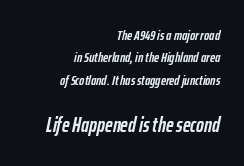
The image shows 21 px bold type, italic (leaning right); set right-aligned, normal line spacing (1.59x), normal letter spacing, not underlined; the second (bottom) block is 1.5x larger.
